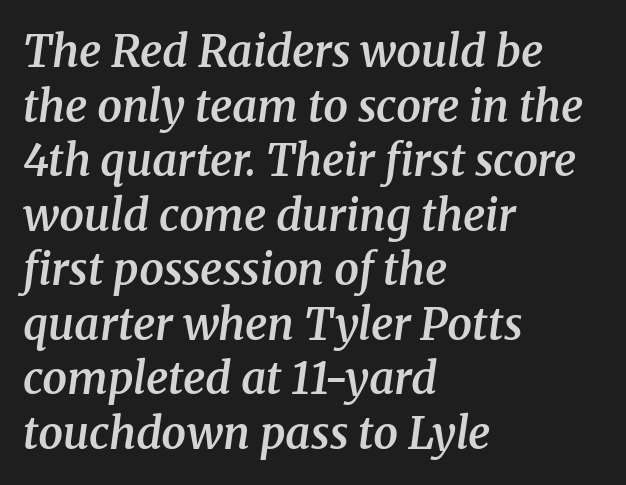
{"serif": "yes", "italic": "yes", "lean": "right", "slant_degrees": 8, "bold": "semi", "weight": "semibold", "width": "normal", "stroke_contrast": "medium", "x_height": "medium", "monospaced": "no", "underline": "no", "align": "left", "line_spacing_ratio": 1.24, "letter_spacing": "normal", "letter_spacing_em": 0.0, "glyph_px": 44}
